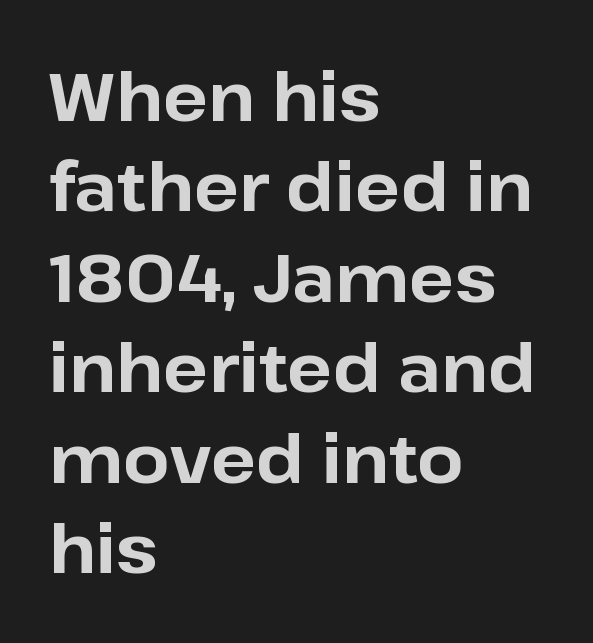
The passage shown is typed in a proportional face where columns would drift. The string is rendered with underlining switched off. Leftover space on each line is placed entirely after the last word. Nothing unusual about the tracking: characters are spaced as the font intends. On the weight axis this lands at bold, roughly 700.
